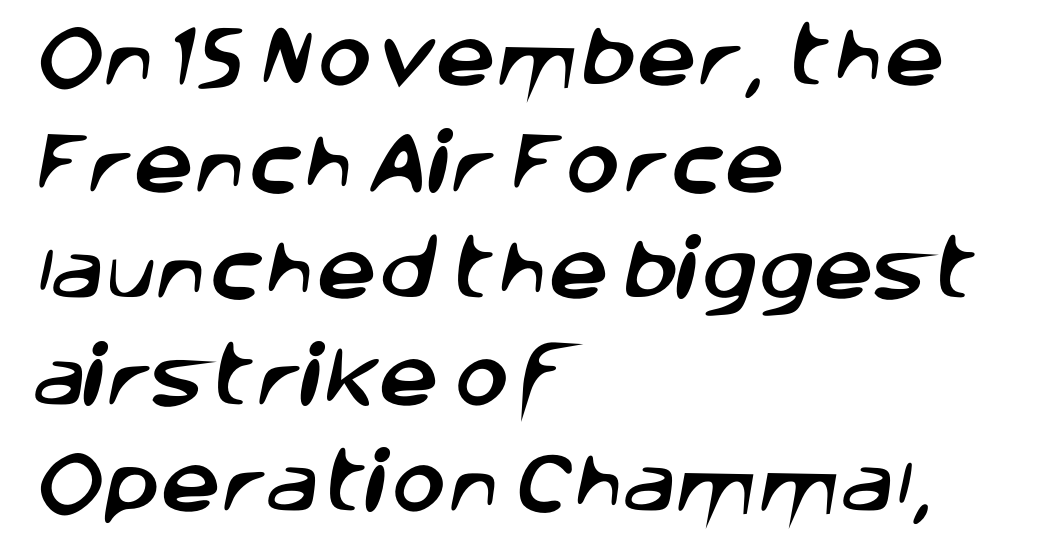
Look at the tracking — it's just the regular setting, nothing added. Line beginnings align vertically; line endings do not. Summary of vertical rhythm: regular, with standard interline spacing. Anything drawn beneath the words? Only blank space.
